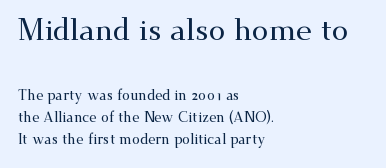
The image shows 30 px wide serif type, upright; set left-aligned, normal line spacing (1.59x), normal letter spacing, not underlined; the first (top) block is 2.14x larger; medium stroke contrast and a small x-height.
